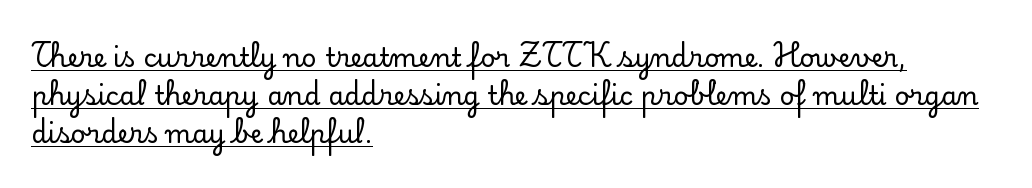
{"italic": "no", "underline": "yes", "align": "left", "line_spacing": "normal", "line_spacing_ratio": 1.47, "letter_spacing": "normal", "letter_spacing_em": 0.0, "glyph_px": 26}
